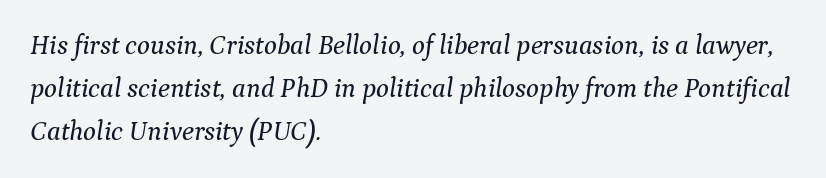
The image shows 27 px text type, italic (leaning right); set left-aligned, normal line spacing (1.59x), normal letter spacing, not underlined.
